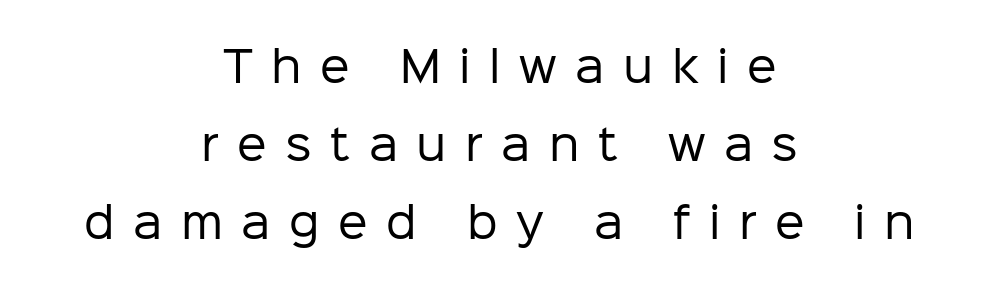
Character widths vary here, with narrow letters taking less room than wide ones. Decoration check: the copy has no underline. The type family on display is of the sans-serif kind. The typeface has the unassuming heft of standard copy or less.
